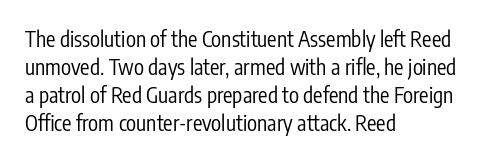
Visually the block forms a straight wall on the left and a jagged coastline on the right. Style check: upright. Bold? No — there's no thickening of the strokes. Notice how descenders clear the ascenders below comfortably — that's standard leading. Each word holds together tightly as a unit, with standard inter-letter gaps.
